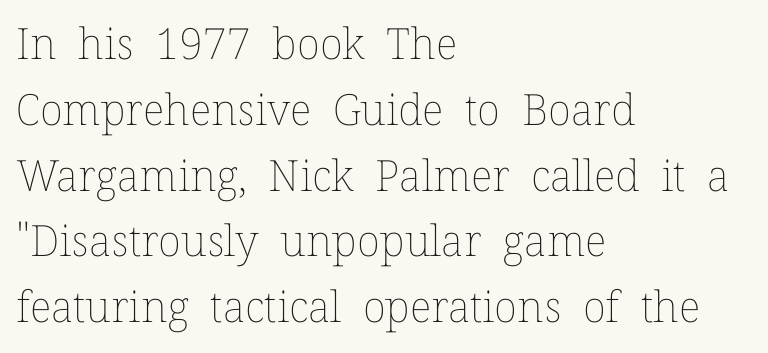
Q: Is the text bold? A: No.
Q: Is the text italic (slanted)? A: No, it is upright.
Q: Is the text underlined? A: No.
Q: How is the paragraph aligned? A: Left-aligned.
Q: Is the spacing between letters normal or unusually wide? A: Normal.
Q: Is the spacing between lines tight, normal or loose? A: Normal.
Q: Width (condensed, normal, or wide)? A: Normal.
Q: Stroke contrast? A: Low.
Q: x-height? A: Medium.
Q: Monospaced? A: No.
